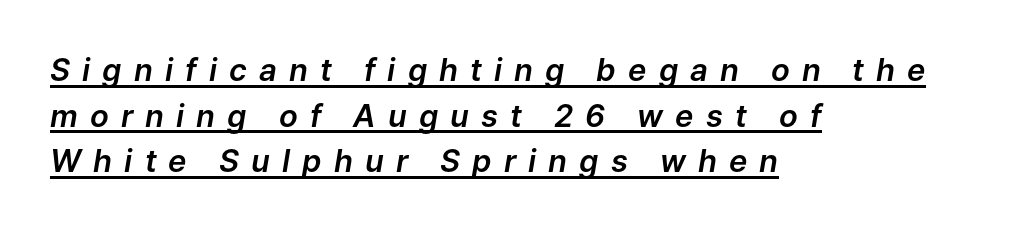
Characters follow at a spacing far wider than the type designer built in. The letters are slanted; this is an italic face. Underlining? Definitely there. Horizontal alignment here is leftward, the default for most running prose. Students, observe: this is what conventionally led text looks like. These lines are rendered in a variable-pitch font.
